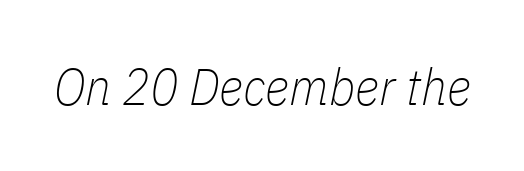
{"italic": "yes", "lean": "right", "slant_degrees": 11, "bold": "no", "weight": "thin", "width": "condensed", "stroke_contrast": "low", "x_height": "medium", "monospaced": "no", "underline": "no", "letter_spacing": "normal", "letter_spacing_em": 0.0, "glyph_px": 52}
